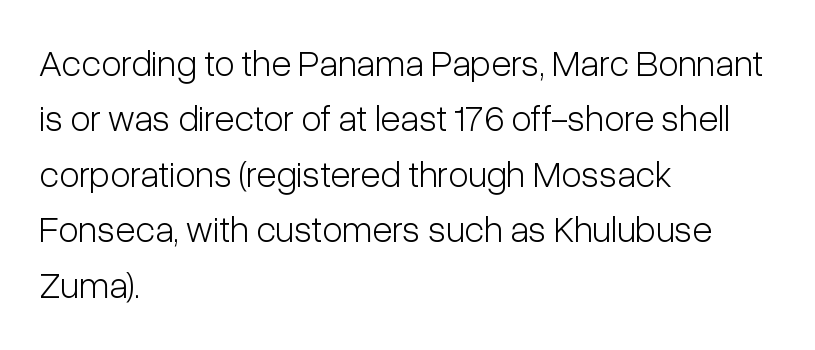
{"serif": "no", "italic": "no", "bold": "no", "weight": "light", "width": "condensed", "stroke_contrast": "low", "x_height": "medium", "monospaced": "no", "underline": "no", "align": "left", "line_spacing": "normal", "line_spacing_ratio": 1.5, "letter_spacing": "normal", "letter_spacing_em": 0.0, "glyph_px": 37}
